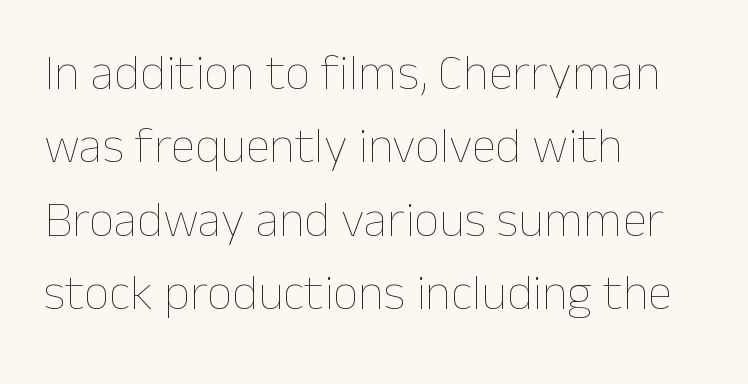
These lines keep a tight, regular rhythm from letter to letter. Is this a heavy cut? Hardly; it is regular or lighter. Varying glyph widths throughout — classic text-font behaviour. Interline gaps are of average width in this sample. Every character sits straight up, as roman type does.
